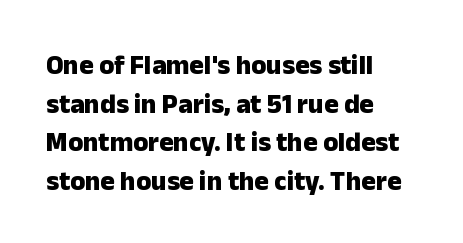
The image shows 27 px bold type, upright; set left-aligned, normal line spacing (1.43x), normal letter spacing, not underlined.
